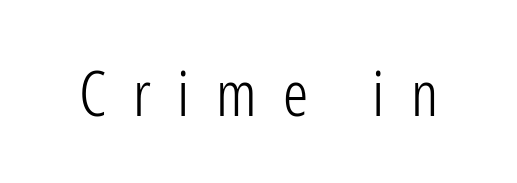
Are there feet on the stems? There aren't — it's a sans. Unlike italic type, these characters show no tilt at all. Here the glyphs are tracked loosely, breaking word shapes into spaced letters. The specimen omits any rule beneath the text block's lines. Summary of weight: not heavy and not bold.
